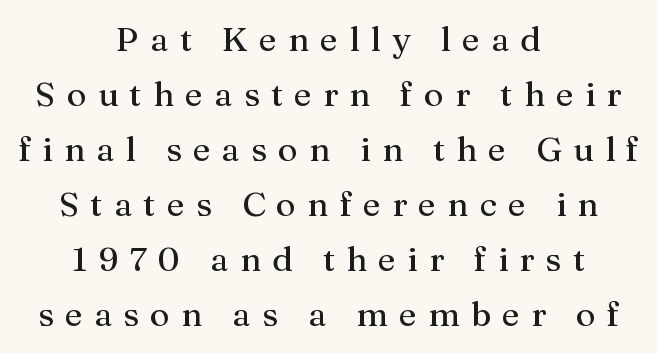
Posture: straight, roman, zero tilt. The rendering inserts visible extra space after every character. Looks like regular typesetting: each glyph gets only the width it needs. Has an underline been added? It has not.
